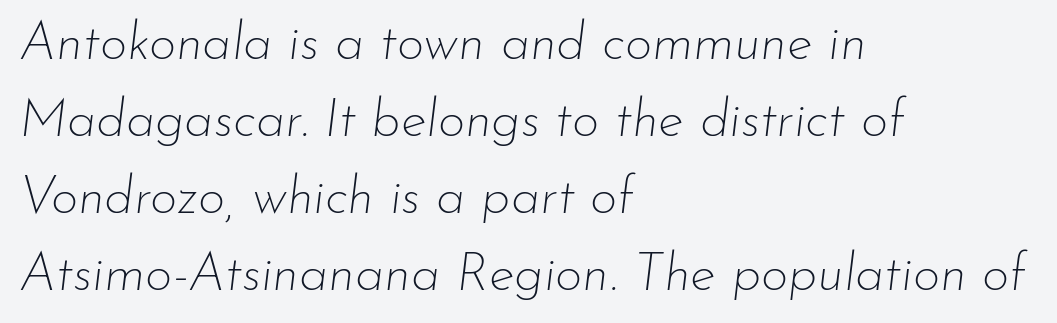
{"italic": "yes", "lean": "right", "slant_degrees": 7, "bold": "no", "weight": "thin", "width": "normal", "stroke_contrast": "low", "x_height": "small", "monospaced": "no", "underline": "no", "align": "left", "line_spacing": "normal", "line_spacing_ratio": 1.45, "letter_spacing": "normal", "letter_spacing_em": 0.0, "glyph_px": 53}
